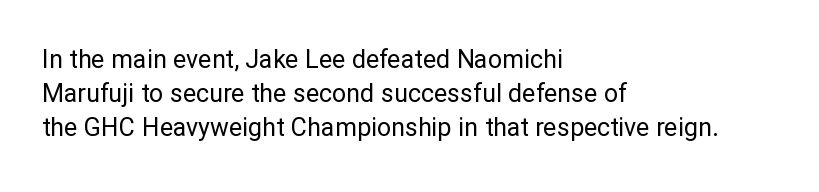
{"italic": "no", "bold": "no", "underline": "no", "align": "left", "line_spacing": "normal", "line_spacing_ratio": 1.36, "letter_spacing": "normal", "letter_spacing_em": 0.0, "glyph_px": 25}
